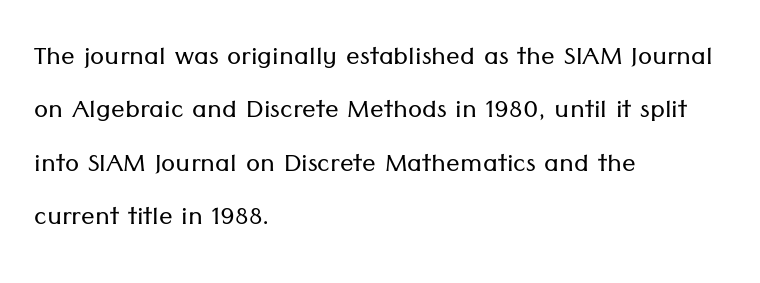
{"serif": "no", "italic": "no", "bold": "no", "weight": "light", "width": "normal", "stroke_contrast": "low", "x_height": "medium", "monospaced": "no", "underline": "no", "align": "left", "line_spacing": "normal", "line_spacing_ratio": 1.57, "letter_spacing": "normal", "letter_spacing_em": 0.0, "glyph_px": 34}
